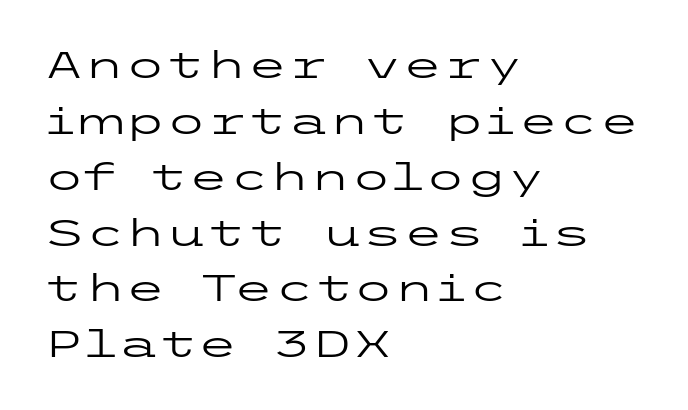
Q: Is the text bold? A: No.
Q: Is the text italic (slanted)? A: No, it is upright.
Q: Is the typeface a serif or a sans-serif typeface? A: Sans-serif.
Q: Is the text underlined? A: No.
Q: How is the paragraph aligned? A: Left-aligned.
Q: Is the spacing between letters normal or unusually wide? A: Normal.
Q: Is the spacing between lines tight, normal or loose? A: Normal.
Q: Width (condensed, normal, or wide)? A: Wide.
Q: Stroke contrast? A: Low.
Q: x-height? A: Medium.
